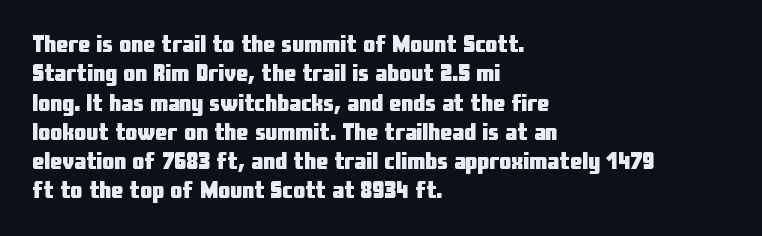
Q: Is the text bold? A: Yes.
Q: Is the text italic (slanted)? A: No, it is upright.
Q: Is the text underlined? A: No.
Q: How is the paragraph aligned? A: Left-aligned.
Q: Is the spacing between letters normal or unusually wide? A: Normal.
